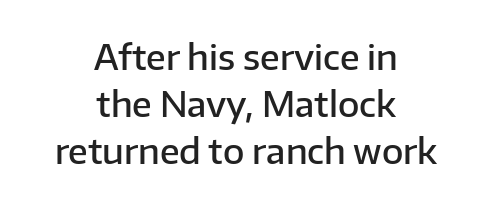
{"serif": "no", "italic": "no", "bold": "semi", "weight": "semibold", "width": "normal", "stroke_contrast": "low", "x_height": "medium", "monospaced": "no", "underline": "no", "align": "center", "line_spacing": "normal", "line_spacing_ratio": 1.35, "letter_spacing": "normal", "letter_spacing_em": 0.0, "glyph_px": 35}
